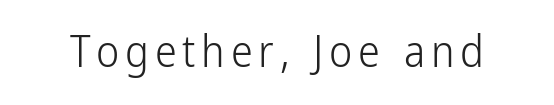
Letters rest on an invisible, unmarked baseline. Grotesque or geometric, the face here clearly has no serifs. Do the characters align in a grid? No, the font is proportional. Do the letters lean? They stand straight.
